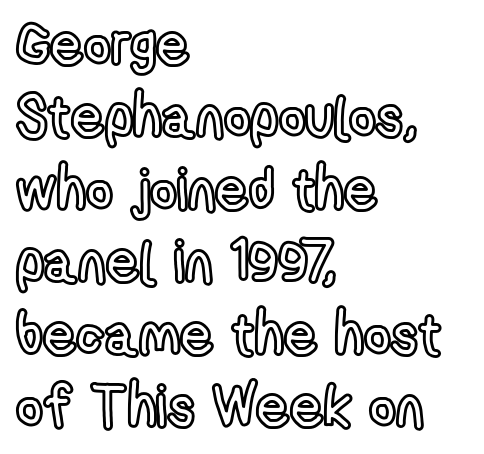
Q: Is the text italic (slanted)? A: No, it is upright.
Q: Is the text underlined? A: No.
Q: How is the paragraph aligned? A: Left-aligned.
Q: Is the spacing between letters normal or unusually wide? A: Normal.
Q: Is the spacing between lines tight, normal or loose? A: Normal.
Q: Width (condensed, normal, or wide)? A: Condensed.
Q: x-height? A: Medium.
Q: Monospaced? A: No.
